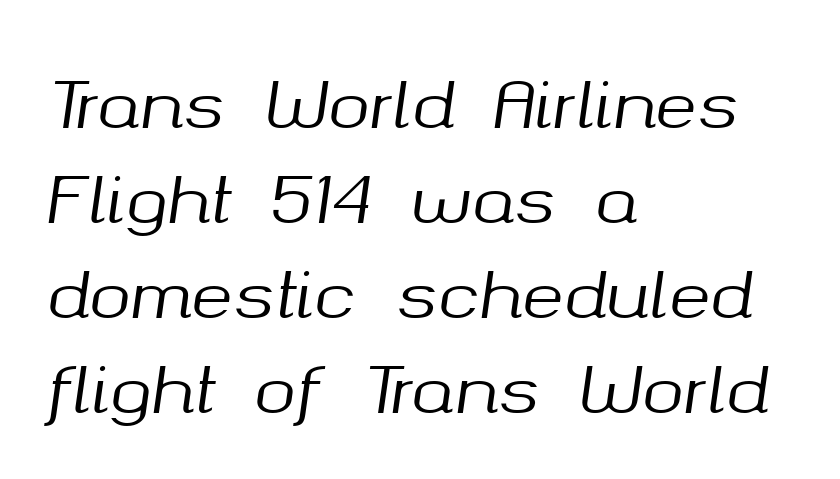
The image shows 63 px text type, italic (leaning right); set left-aligned, normal line spacing (1.51x), normal letter spacing, not underlined; medium stroke contrast and a medium x-height.
